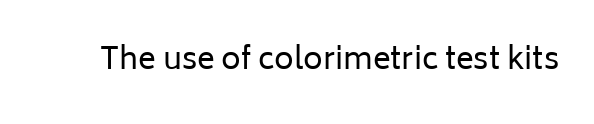
Nope, not italic — everything's standing straight. No letter is thick-stroked: the sample isn't bold. Plain, unruled lines of type. I'd call this a sans setting — the letters go barefoot. Here the designer chose a conventional face with non-uniform glyph widths. The tracking reads as untouched default to a designer's eye.
